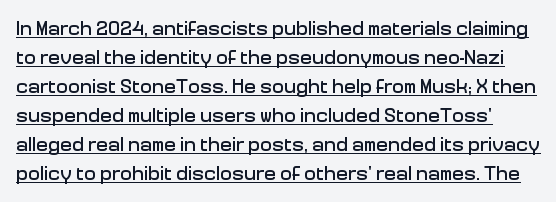
Here the glyphs are tracked normally, forming tight word shapes. If you measured baseline to baseline, you'd find a middling distance. Designer's note — italics off, roman on. The specimen includes a rule beneath the text block's lines.
